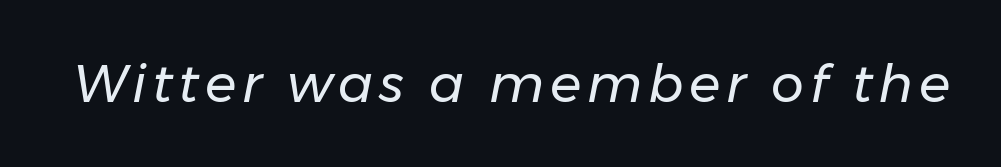
{"italic": "yes", "lean": "right", "slant_degrees": 11, "bold": "no", "weight": "regular", "width": "normal", "stroke_contrast": "low", "x_height": "medium", "monospaced": "no", "underline": "no", "glyph_px": 52}
